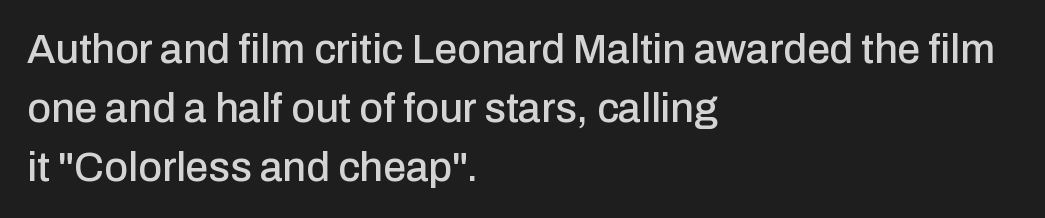
The image shows 41 px sans-serif type, upright; set left-aligned, normal line spacing (1.44x), normal letter spacing, not underlined; low stroke contrast and a medium x-height.
